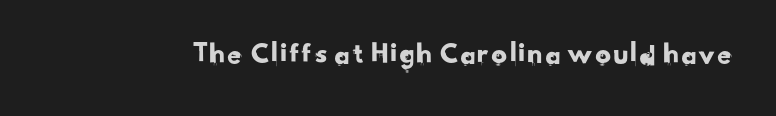
Glance below the letters and you will spot only blank space. Here the glyphs are tracked normally, forming tight word shapes. Serif or sans? Sans — the stroke terminals are bare. Varying glyph widths throughout — classic text-font behaviour.
